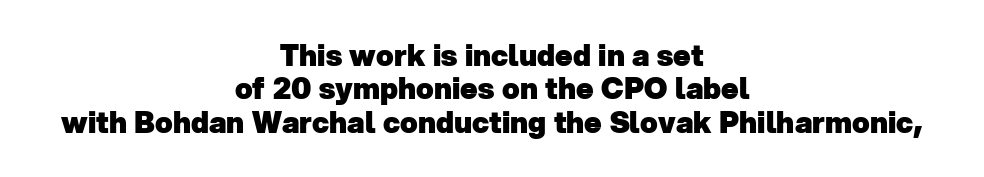
Regarding leading, the lines here are crowded together. The line texture is even and compact thanks to regular tracking. This rendering uses center alignment, leaving both contours irregular but symmetric. Students, this is bold: see how much ink each stroke carries.
